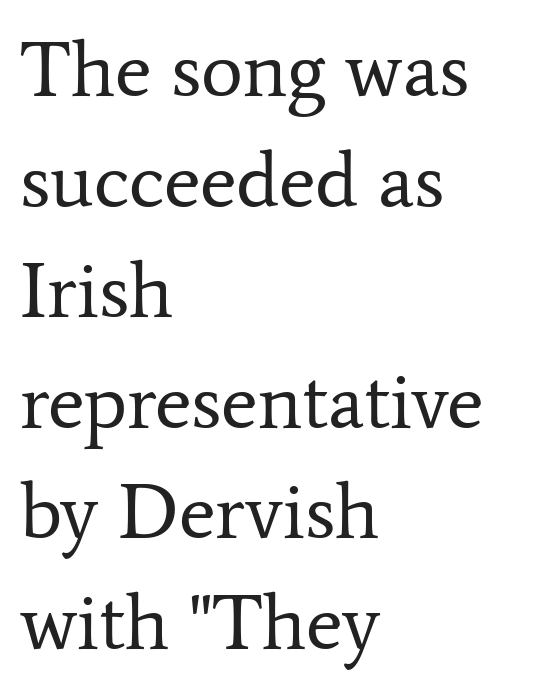
{"serif": "yes", "italic": "no", "bold": "no", "weight": "regular", "width": "normal", "stroke_contrast": "low", "x_height": "medium", "monospaced": "no", "underline": "no", "align": "left", "line_spacing": "normal", "line_spacing_ratio": 1.4, "letter_spacing": "normal", "letter_spacing_em": 0.0, "glyph_px": 79}
